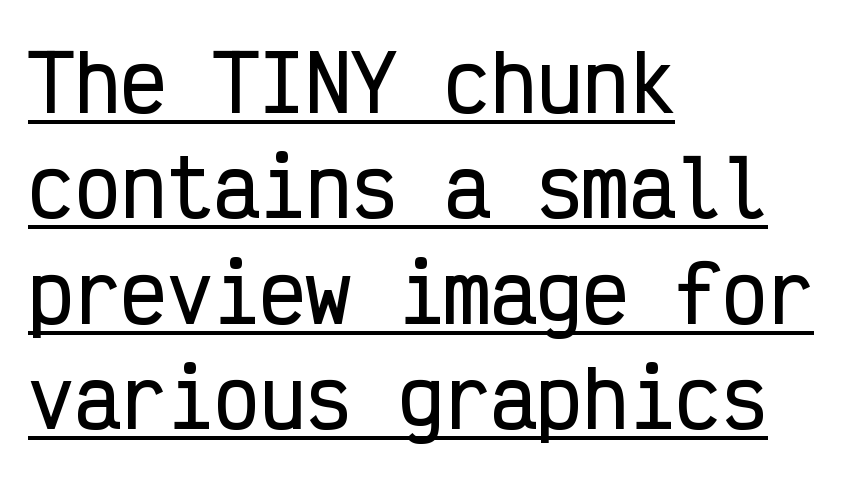
Q: Is the text italic (slanted)? A: No, it is upright.
Q: Is the typeface a serif or a sans-serif typeface? A: Sans-serif.
Q: Is the text underlined? A: Yes.
Q: How is the paragraph aligned? A: Left-aligned.
Q: Is the spacing between letters normal or unusually wide? A: Normal.
Q: Is the spacing between lines tight, normal or loose? A: Normal.
Q: Width (condensed, normal, or wide)? A: Condensed.
Q: Stroke contrast? A: Low.
Q: x-height? A: Medium.
Q: Monospaced? A: Yes.
